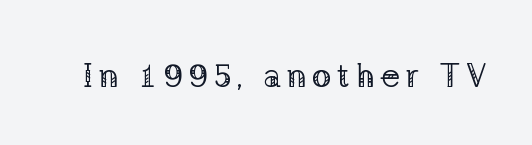
The strokes are not fattened; the text isn't bold. Looks like regular typesetting: each glyph gets only the width it needs. The space beneath each line is pristine and unruled. Each letter's strokes conclude with small projecting serifs.
